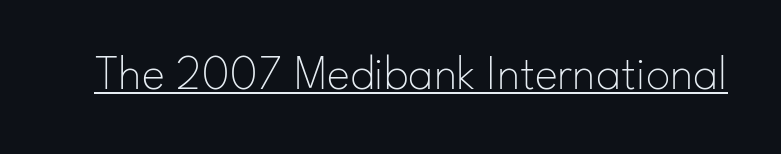
{"serif": "no", "italic": "no", "bold": "no", "weight": "thin", "width": "normal", "stroke_contrast": "low", "x_height": "small", "monospaced": "no", "underline": "yes", "letter_spacing": "normal", "letter_spacing_em": 0.0, "glyph_px": 49}
